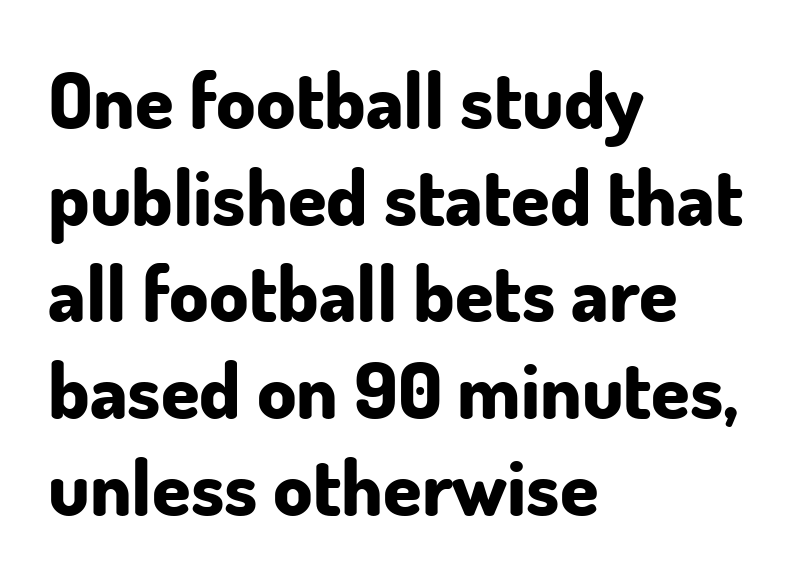
{"serif": "no", "italic": "no", "bold": "yes", "weight": "bold", "width": "normal", "stroke_contrast": "low", "x_height": "small", "monospaced": "no", "underline": "no", "align": "left", "line_spacing_ratio": 1.24, "letter_spacing": "normal", "letter_spacing_em": 0.0, "glyph_px": 78}
